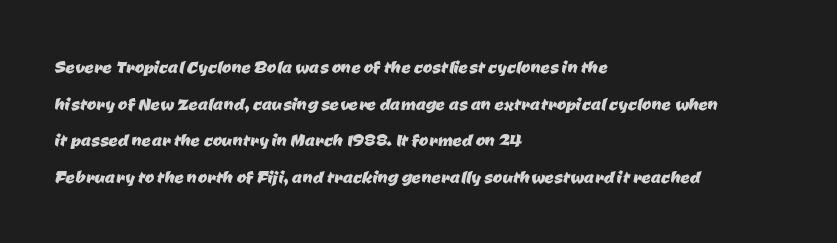
{"underline": "no", "align": "left", "line_spacing": "normal", "line_spacing_ratio": 1.59, "letter_spacing": "normal", "letter_spacing_em": 0.0, "glyph_px": 23}
